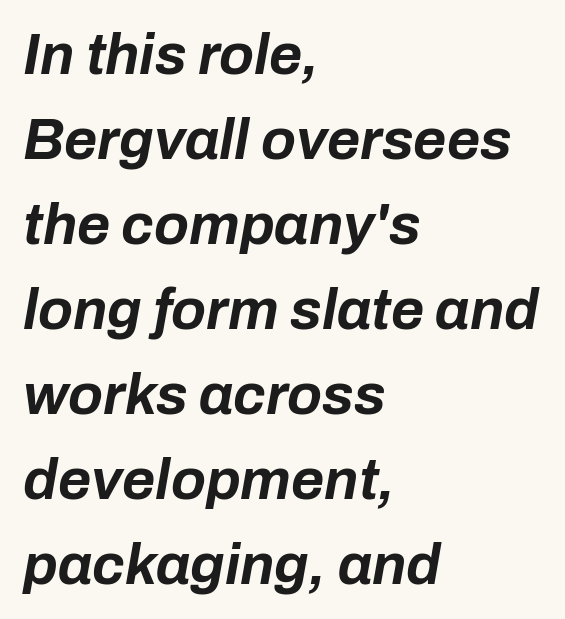
{"italic": "yes", "lean": "right", "slant_degrees": 10, "bold": "yes", "weight": "bold", "width": "normal", "stroke_contrast": "low", "x_height": "medium", "monospaced": "no", "underline": "no", "align": "left", "line_spacing": "normal", "line_spacing_ratio": 1.49, "letter_spacing": "normal", "letter_spacing_em": 0.0, "glyph_px": 57}
